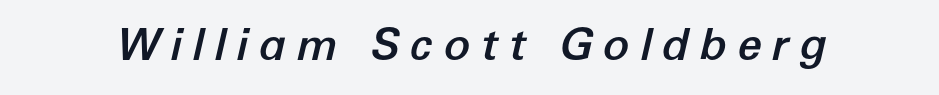
The image shows 44 px text type, italic (leaning right); set unusually wide letter spacing (+0.23 em), not underlined; low stroke contrast and a medium x-height.
